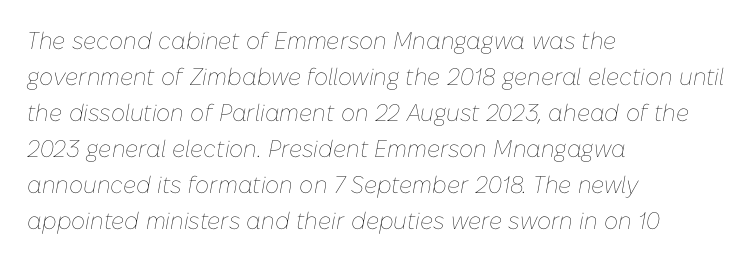
Q: Is the text bold? A: No.
Q: Is the text italic (slanted)? A: Yes, it leans right by about 10 degrees.
Q: Is the text underlined? A: No.
Q: How is the paragraph aligned? A: Left-aligned.
Q: Is the spacing between letters normal or unusually wide? A: Normal.
Q: Is the spacing between lines tight, normal or loose? A: Normal.
